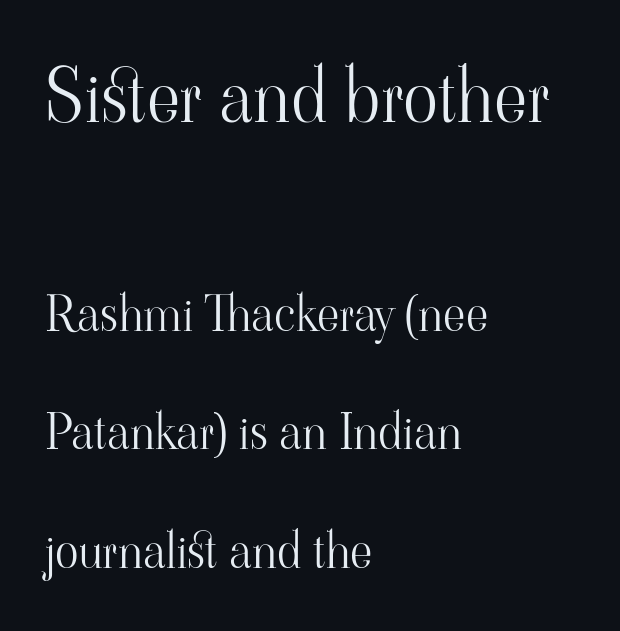
{"serif": "yes", "italic": "no", "bold": "no", "weight": "light", "width": "normal", "stroke_contrast": "high", "x_height": "small", "monospaced": "no", "underline": "no", "align": "left", "line_spacing": "loose", "line_spacing_ratio": 2.41, "letter_spacing": "normal", "letter_spacing_em": 0.0, "larger_block": "first", "size_ratio": 1.49, "glyph_px": 73}
